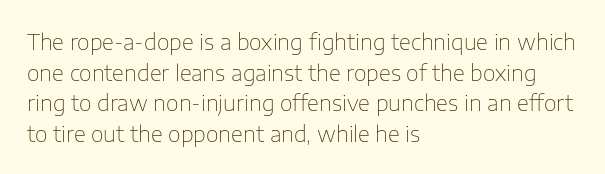
Q: Is the text bold? A: No.
Q: Is the text italic (slanted)? A: No, it is upright.
Q: Is the text underlined? A: No.
Q: How is the paragraph aligned? A: Left-aligned.
Q: Is the spacing between letters normal or unusually wide? A: Normal.
Q: Is the spacing between lines tight, normal or loose? A: Normal.
